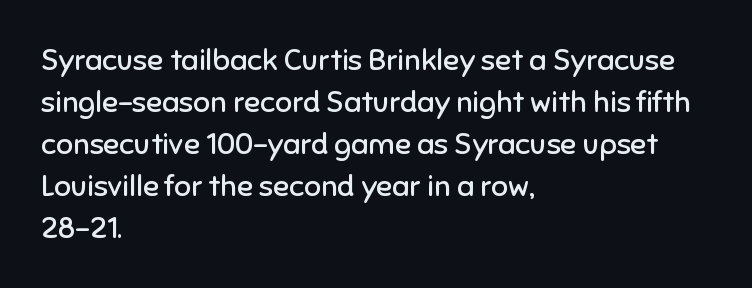
{"serif": "no", "italic": "no", "bold": "no", "weight": "regular", "width": "normal", "stroke_contrast": "low", "x_height": "medium", "monospaced": "no", "underline": "no", "align": "left", "line_spacing": "normal", "line_spacing_ratio": 1.4, "letter_spacing": "normal", "letter_spacing_em": 0.0, "glyph_px": 30}
